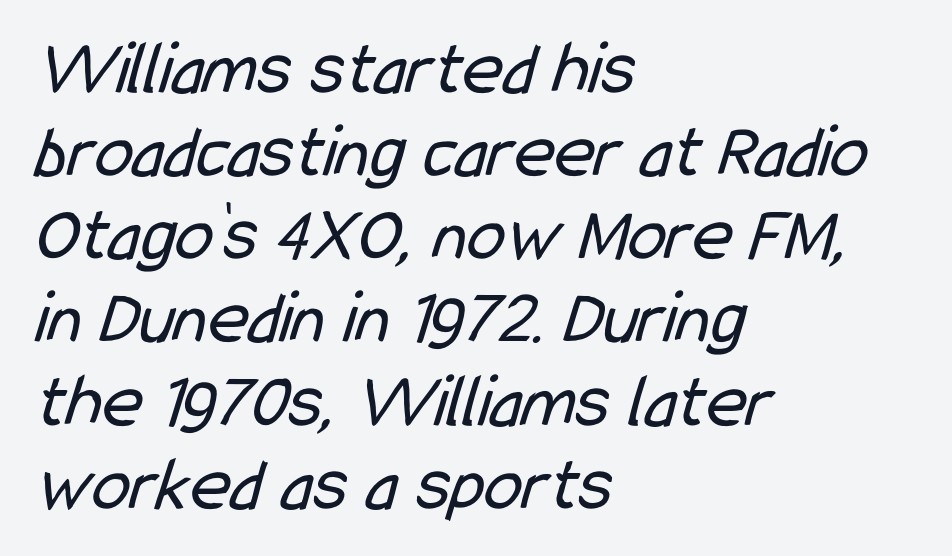
Q: Is the text bold? A: No.
Q: Is the typeface a serif or a sans-serif typeface? A: Sans-serif.
Q: Is the text underlined? A: No.
Q: How is the paragraph aligned? A: Left-aligned.
Q: Is the spacing between letters normal or unusually wide? A: Normal.
Q: Is the spacing between lines tight, normal or loose? A: Tight.
Q: Width (condensed, normal, or wide)? A: Condensed.
Q: Stroke contrast? A: Low.
Q: x-height? A: Medium.
Q: Monospaced? A: No.
